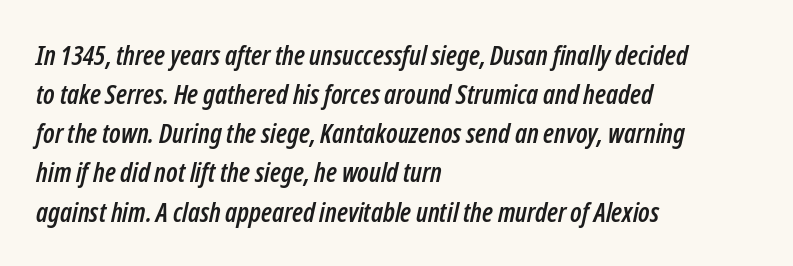
{"italic": "yes", "lean": "right", "slant_degrees": 12, "underline": "no", "align": "left", "line_spacing": "normal", "line_spacing_ratio": 1.45, "letter_spacing": "normal", "letter_spacing_em": 0.0, "glyph_px": 27}
